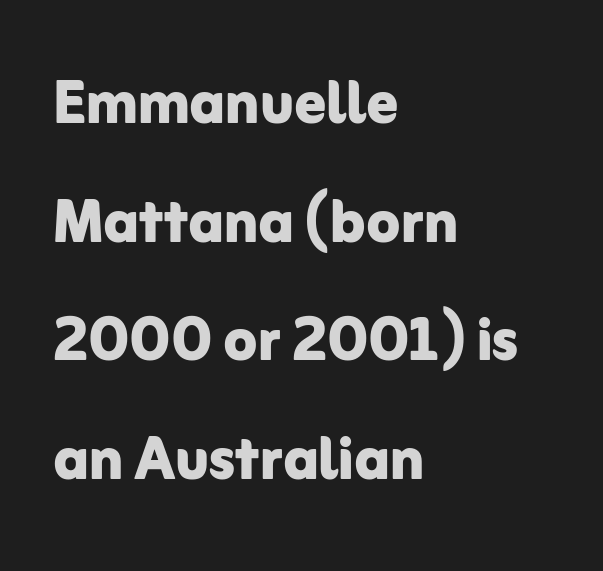
{"serif": "no", "italic": "no", "bold": "yes", "weight": "bold", "width": "normal", "stroke_contrast": "low", "x_height": "medium", "monospaced": "no", "underline": "no", "align": "left", "line_spacing": "normal", "line_spacing_ratio": 1.54, "letter_spacing": "normal", "letter_spacing_em": 0.0, "glyph_px": 77}
